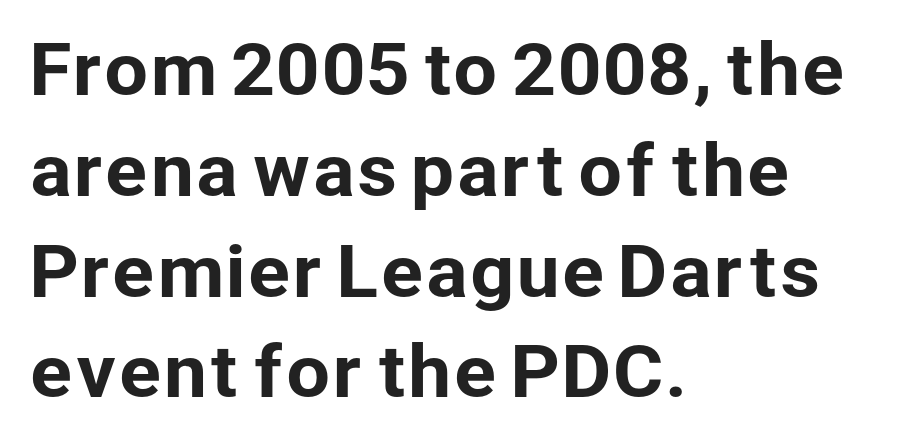
Glance below the letters and you will spot only blank space. Tracking here is standard; glyphs follow each other at the usual distance. Notice how descenders clear the ascenders below comfortably — that's standard leading. When letters stand straight like this, we call the style roman or upright. A typesetter would label this face a sans. This rendering uses left alignment, leaving the right contour irregular.
